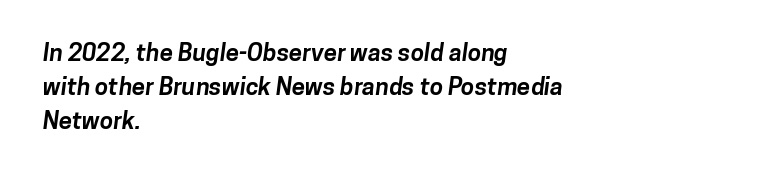
{"bold": "yes", "underline": "no", "align": "left", "line_spacing": "normal", "line_spacing_ratio": 1.42, "letter_spacing": "normal", "letter_spacing_em": 0.0, "glyph_px": 24}
